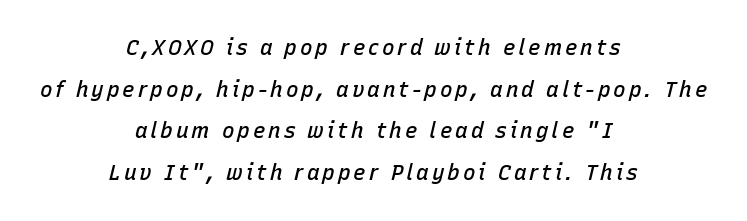
{"italic": "yes", "lean": "right", "slant_degrees": 15, "bold": "semi", "underline": "no", "align": "center", "line_spacing": "loose", "line_spacing_ratio": 1.98, "glyph_px": 21}
